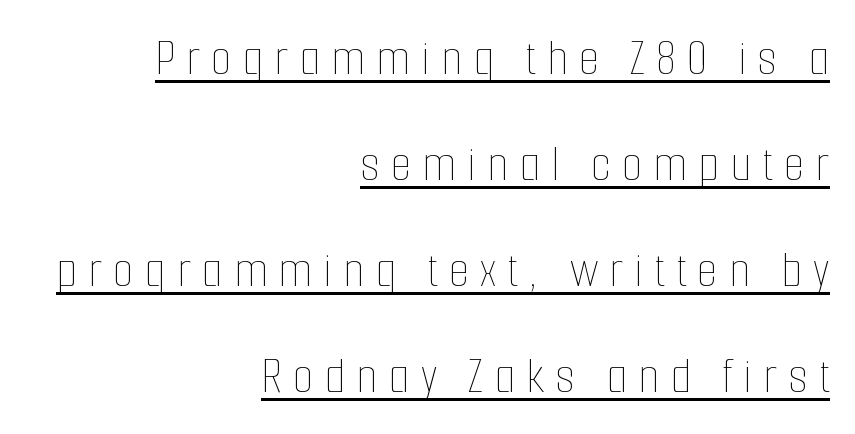
Weight: regular or lighter. Short and long lines alike share a common ending point at right. How would I describe the line gaps? Wide and relaxed. Is the letter spacing exaggerated? Yes — the characters are pushed far apart. Looks like regular typesetting: each glyph gets only the width it needs. This sample uses an upright cut, with every glyph sitting square on the baseline.
